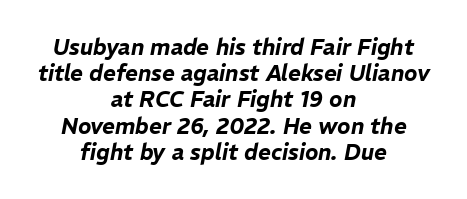
The image shows 22 px text type, italic (leaning right); set centered, line spacing 1.19x, normal letter spacing, not underlined.
